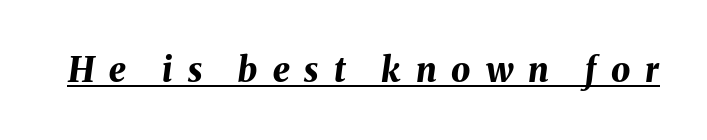
Q: Is the text bold? A: Yes.
Q: Is the text italic (slanted)? A: Yes, it leans right by about 8 degrees.
Q: Is the text underlined? A: Yes.
Q: Is the spacing between letters normal or unusually wide? A: Unusually wide.
Q: Width (condensed, normal, or wide)? A: Normal.
Q: Stroke contrast? A: Medium.
Q: x-height? A: Medium.
Q: Monospaced? A: No.
